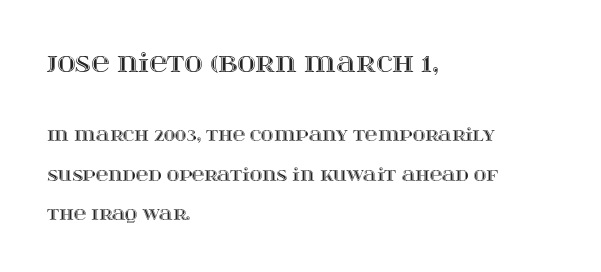
Here the first block reads like a headline and the second like body copy. Teacher's note: observe the even left margin — that is flush-left alignment. A typesetter would mark this as roman, not italic. In terms of leading, this rendering errs on the spacious side. What stands out about the letter spacing? Nothing — it is the standard amount. Underlining? Definitely not there.
